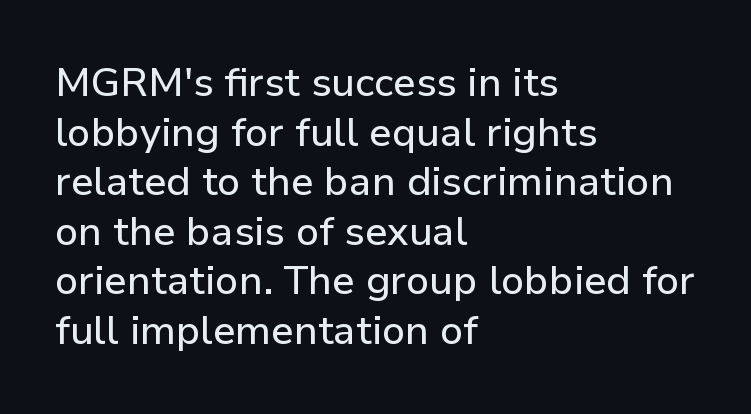
Q: Is the text italic (slanted)? A: No, it is upright.
Q: Is the typeface a serif or a sans-serif typeface? A: Sans-serif.
Q: Is the text underlined? A: No.
Q: How is the paragraph aligned? A: Left-aligned.
Q: Is the spacing between letters normal or unusually wide? A: Normal.
Q: Width (condensed, normal, or wide)? A: Normal.
Q: Stroke contrast? A: Low.
Q: x-height? A: Medium.
Q: Monospaced? A: No.
